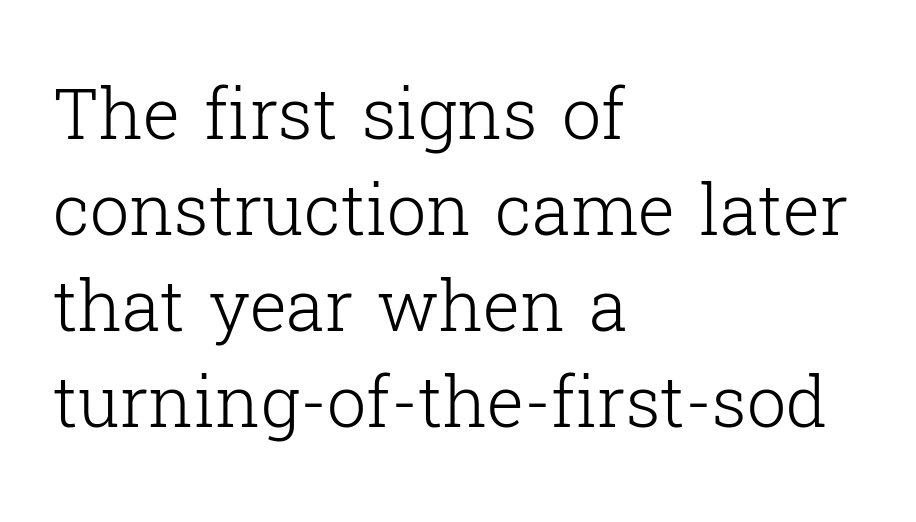
The image shows 70 px light serif type, upright; set left-aligned, normal line spacing (1.37x), normal letter spacing, not underlined; low stroke contrast and a medium x-height.
